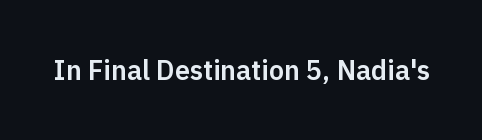
This rendering leaves character spacing at its baseline value. Has an underline been added? It has not. No italicization has been applied; the sample stays upright.
